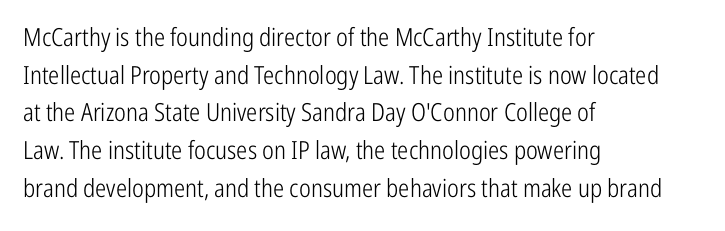
The image shows 25 px text type, upright; set left-aligned, normal line spacing (1.51x), normal letter spacing, not underlined.
